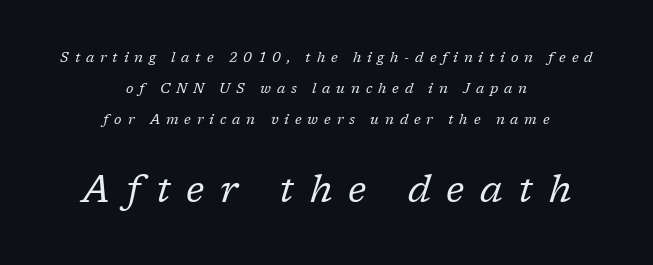
{"serif": "yes", "italic": "yes", "lean": "right", "slant_degrees": 17, "bold": "no", "weight": "regular", "width": "normal", "stroke_contrast": "low", "x_height": "medium", "monospaced": "no", "underline": "no", "align": "center", "line_spacing": "loose", "line_spacing_ratio": 2.21, "letter_spacing": "wide", "letter_spacing_em": 0.42, "larger_block": "second", "size_ratio": 2.71, "glyph_px": 38}
